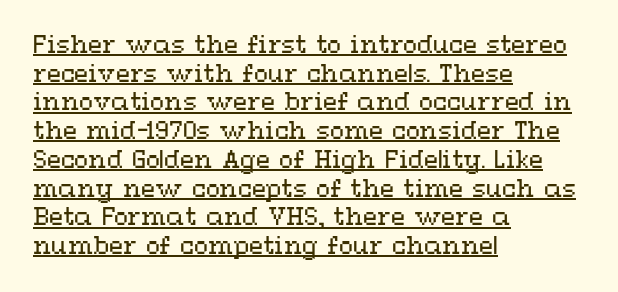
The image shows 23 px text type, upright; set left-aligned, normal line spacing (1.25x), normal letter spacing, underlined.
